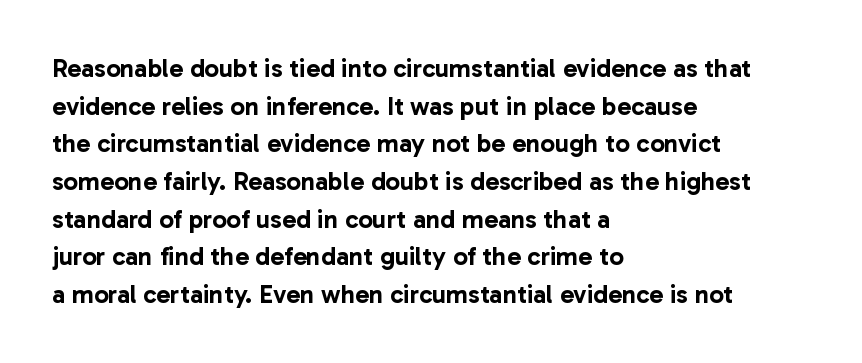
The image shows 26 px text type, upright; set left-aligned, normal line spacing (1.45x), normal letter spacing, not underlined.
